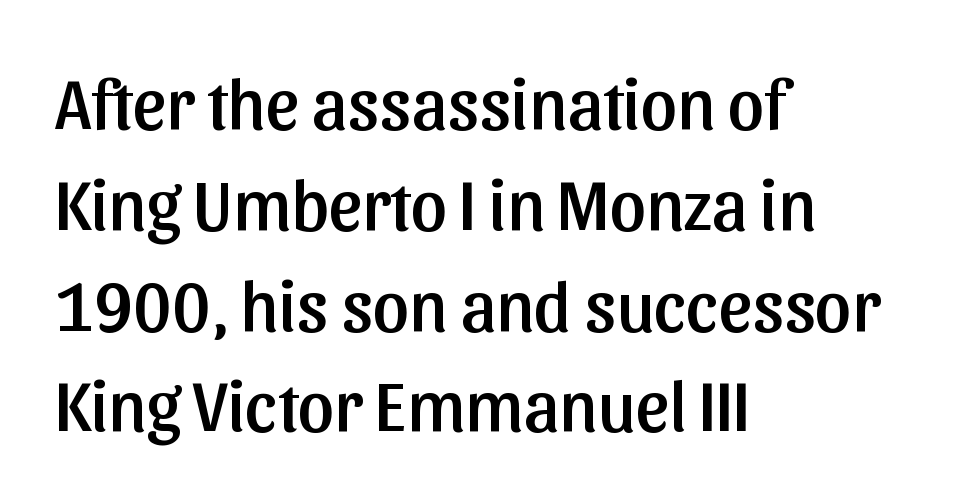
{"serif": "no", "italic": "no", "width": "normal", "stroke_contrast": "low", "x_height": "medium", "monospaced": "no", "underline": "no", "align": "left", "line_spacing": "normal", "line_spacing_ratio": 1.4, "letter_spacing": "normal", "letter_spacing_em": 0.0, "glyph_px": 72}
